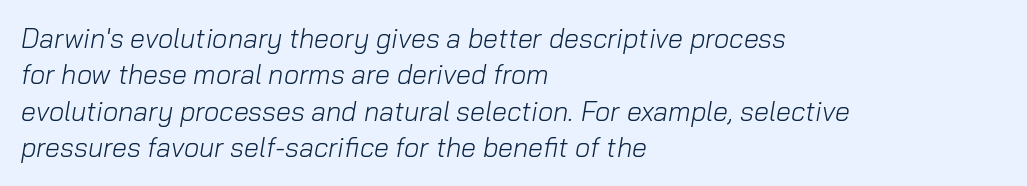
The image shows 27 px text type, italic (leaning right); set left-aligned, normal line spacing (1.35x), normal letter spacing, not underlined.
